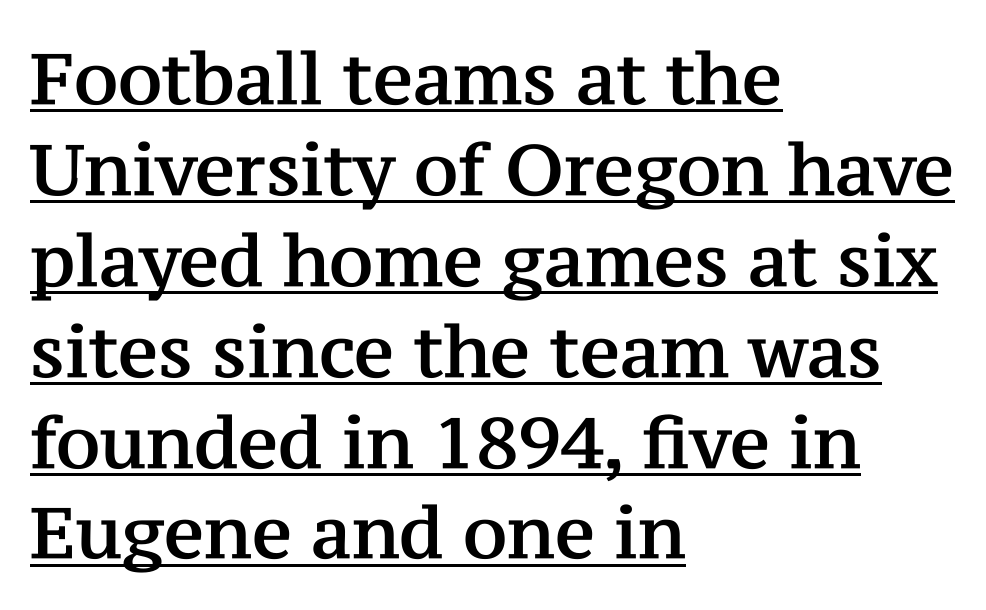
The lettering stays uniformly vertical, giving the passage a roman look. Spacing verdict: proportional, widths tailored to each character. Characters follow at the spacing the type designer built in. Every row of glyphs begins at an identical x-position on the left. Evenly set lines give the paragraph a standard silhouette. The face used here appears with an underline applied.
